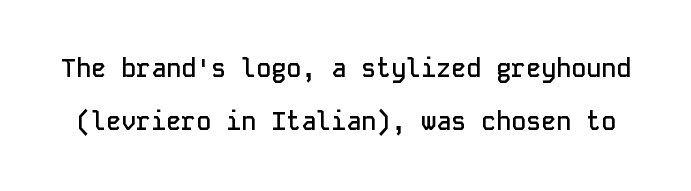
Q: Is the text bold? A: Semi-bold.
Q: Is the text italic (slanted)? A: No, it is upright.
Q: Is the text underlined? A: No.
Q: Is the spacing between letters normal or unusually wide? A: Normal.
Q: Is the spacing between lines tight, normal or loose? A: Loose.
